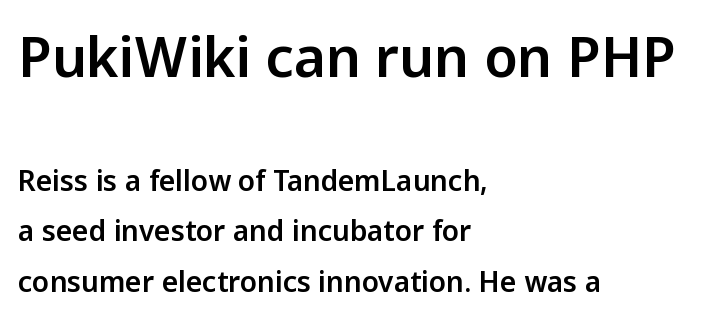
It's the straight-up-and-down kind of type. The typesetter chose a ragged-right arrangement here. Classification — sans serif. You get the large type first, then a drop to smaller type. Type without underlining.
